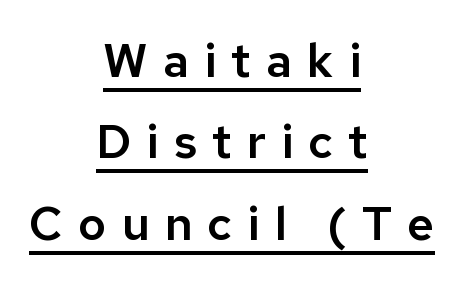
The image shows 47 px sans-serif type, upright; set centered, line spacing 1.73x, unusually wide letter spacing (+0.32 em), underlined; low stroke contrast and a medium x-height.
